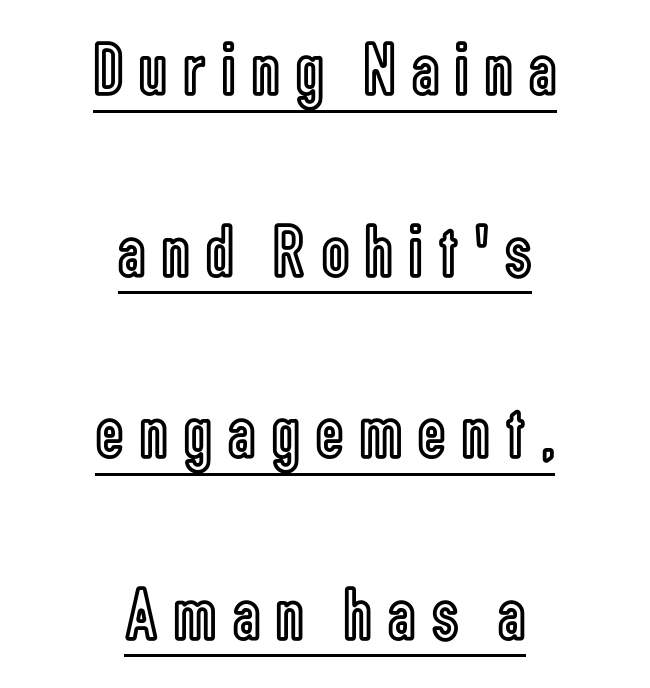
These lines are rendered in a variable-pitch font. Does the copy run flush right? No — it is centered line by line. This sample trades compactness for vertical openness between lines. A baseline rule has been typeset under these characters. The type sits square on the baseline with zero lean. Words appear elongated and porous because spacing is wide.
